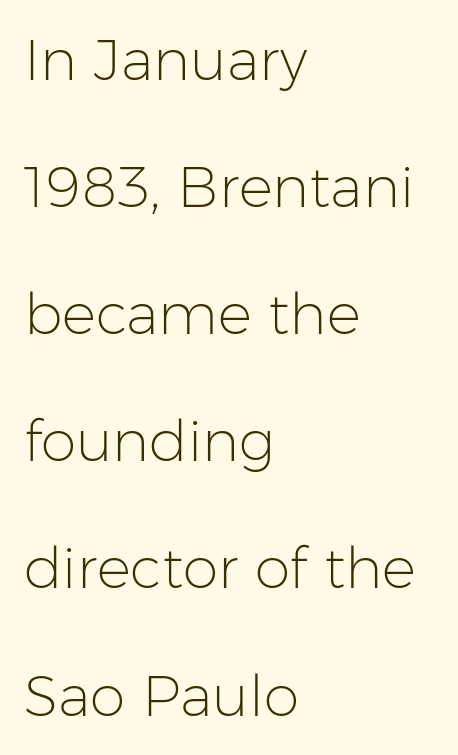
The image shows 57 px light sans-serif type, upright; set left-aligned, loose line spacing (2.23x), normal letter spacing, not underlined; low stroke contrast and a medium x-height.
